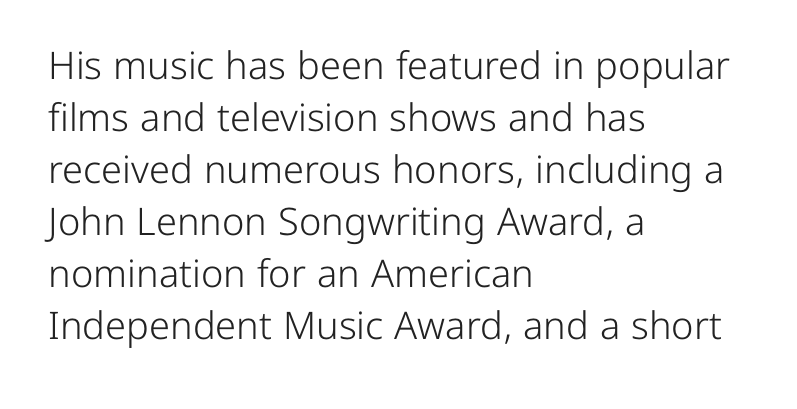
The image shows 38 px light sans-serif type, upright; set left-aligned, normal line spacing (1.37x), normal letter spacing, not underlined; low stroke contrast and a medium x-height.
